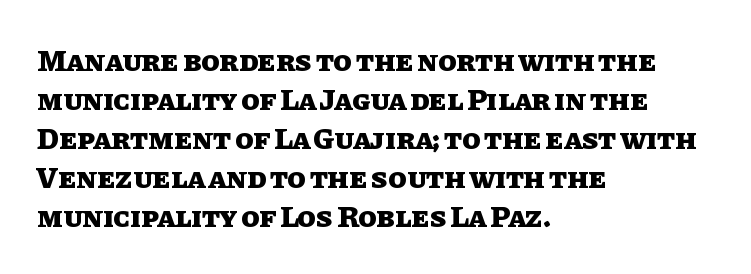
Q: Is the text bold? A: Yes.
Q: Is the text italic (slanted)? A: No, it is upright.
Q: Is the text underlined? A: No.
Q: How is the paragraph aligned? A: Left-aligned.
Q: Is the spacing between letters normal or unusually wide? A: Normal.
Q: Is the spacing between lines tight, normal or loose? A: Normal.
Q: Width (condensed, normal, or wide)? A: Normal.
Q: Stroke contrast? A: Low.
Q: x-height? A: Large.
Q: Monospaced? A: No.
